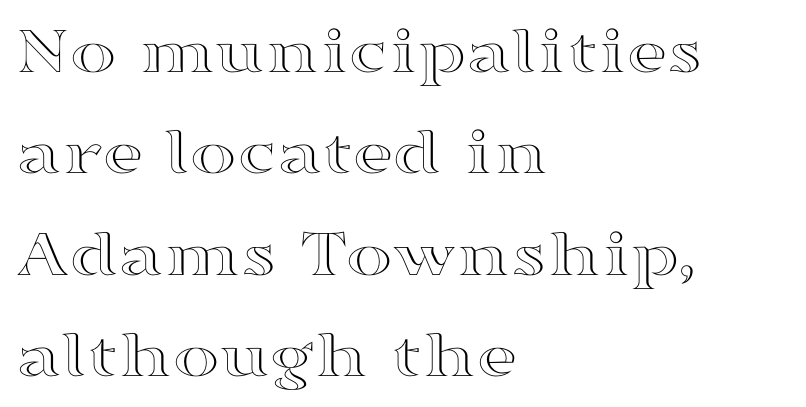
No word sits above an underline. The axis of the letterforms is exactly vertical. The line-height multiplier appears to be the usual default. Note the varied advance widths — an 'i' is clearly narrower than an 'm'. All the whitespace from short lines collects on the right.
